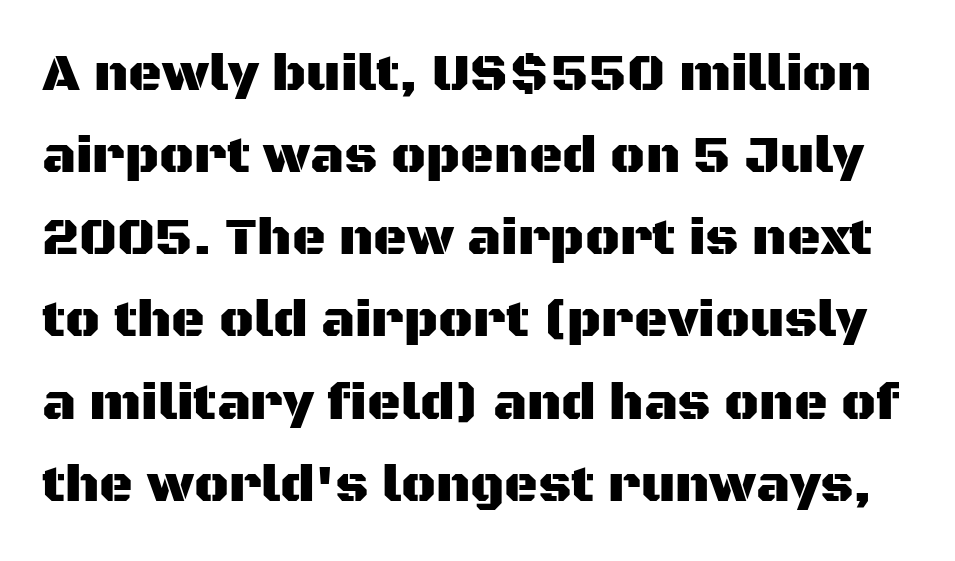
Clear beneath every line of the passage. These lines are rendered in a variable-pitch font. If you measured baseline to baseline, you'd find a middling distance. The letters stand upright; this is a roman face. The face used here is a sans, in the tradition of grotesques and geometrics.
